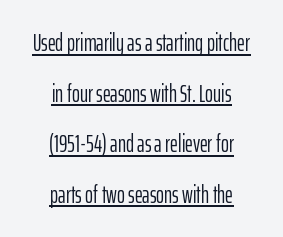
The image shows 24 px text type, upright; set centered, loose line spacing (2.11x), normal letter spacing, underlined.
